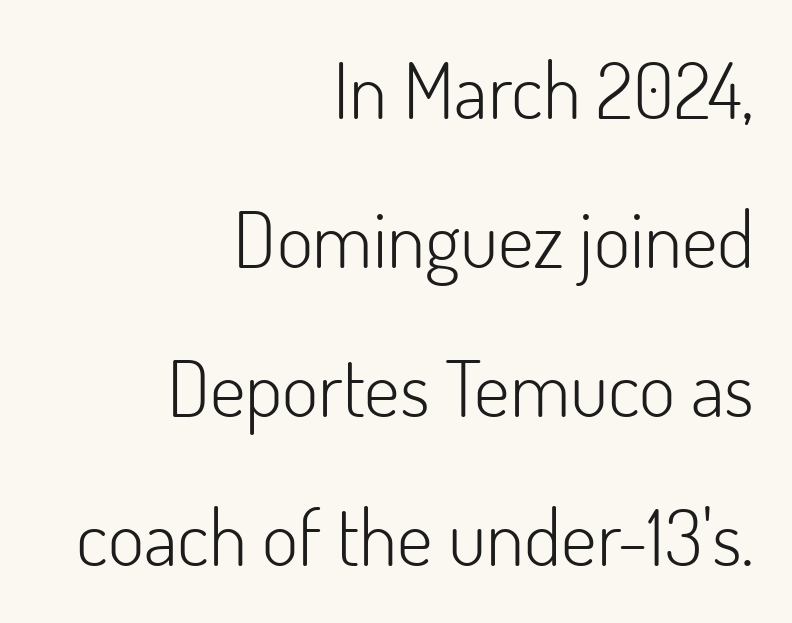
The image shows 78 px light sans-serif type, upright; set right-aligned, loose line spacing (1.91x), normal letter spacing, not underlined; low stroke contrast and a small x-height.
